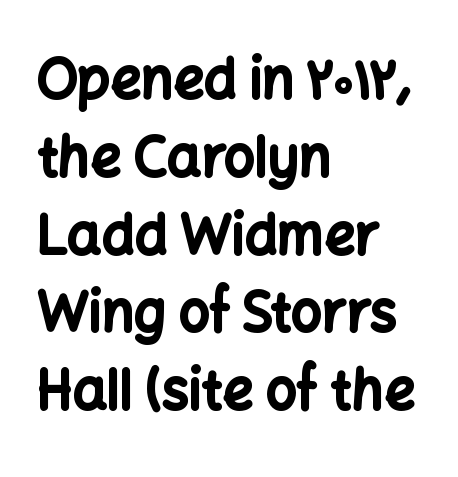
Q: Is the text bold? A: Yes.
Q: Is the text italic (slanted)? A: No, it is upright.
Q: Is the typeface a serif or a sans-serif typeface? A: Sans-serif.
Q: Is the text underlined? A: No.
Q: How is the paragraph aligned? A: Left-aligned.
Q: Is the spacing between letters normal or unusually wide? A: Normal.
Q: Is the spacing between lines tight, normal or loose? A: Normal.
Q: Width (condensed, normal, or wide)? A: Normal.
Q: Stroke contrast? A: Low.
Q: x-height? A: Medium.
Q: Monospaced? A: No.
